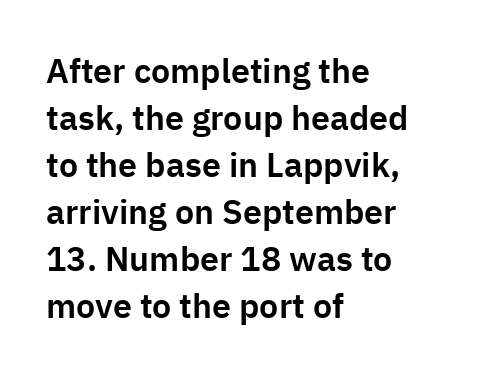
The designer left line spacing at the default. Think of a printed novel: that variable character pitch is what you see here. Ordinary non-slanted type is in use. Words float on clear page, feet unadorned.
